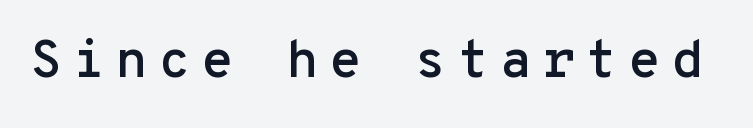
Every stem runs plumb, perpendicular to the baseline. Is this a sans? Yes — the strokes have no serifs. This sample has the even, mechanical cadence of fixed-width lettering. Clear beneath every line of the passage.
